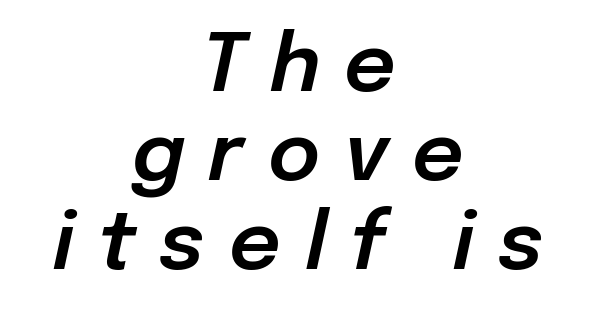
Looks like regular typesetting: each glyph gets only the width it needs. Does the copy run flush right? No — it is centered line by line. Characters are canted at an angle relative to the baseline's perpendicular. Each new line begins almost immediately beneath the previous one. Honestly, the letter spacing is so wide it's the main thing you notice. Beneath every word, the page is bare.
